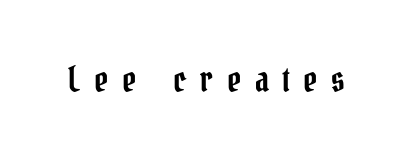
{"serif": "yes", "italic": "no", "width": "condensed", "stroke_contrast": "low", "x_height": "medium", "monospaced": "no", "underline": "no", "letter_spacing": "wide", "letter_spacing_em": 0.4, "glyph_px": 34}
